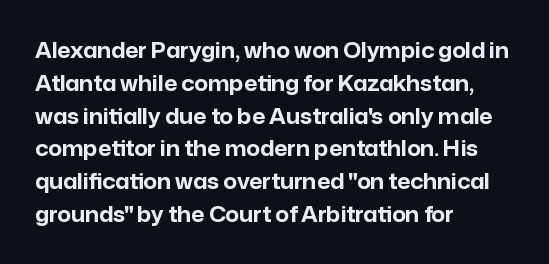
{"italic": "no", "bold": "yes", "underline": "no", "align": "left", "line_spacing": "normal", "line_spacing_ratio": 1.56, "letter_spacing": "normal", "letter_spacing_em": 0.0, "glyph_px": 21}
